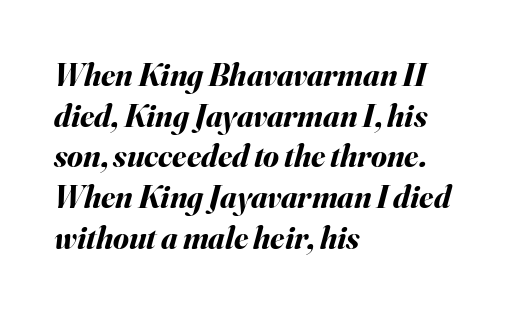
Designer's note — italics engaged. Each letter keeps its own natural width here, so spacing adapts to shape. Descenders hang freely into open space. This block has exactly the height ordinary leading produces. The line texture is even and compact thanks to regular tracking.
